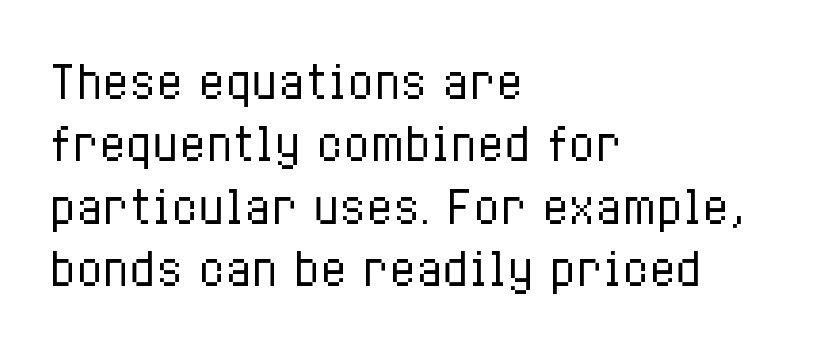
{"italic": "no", "bold": "no", "weight": "regular", "width": "condensed", "stroke_contrast": "low", "x_height": "medium", "monospaced": "no", "underline": "no", "align": "left", "line_spacing": "normal", "line_spacing_ratio": 1.42, "letter_spacing": "normal", "letter_spacing_em": 0.0, "glyph_px": 44}
